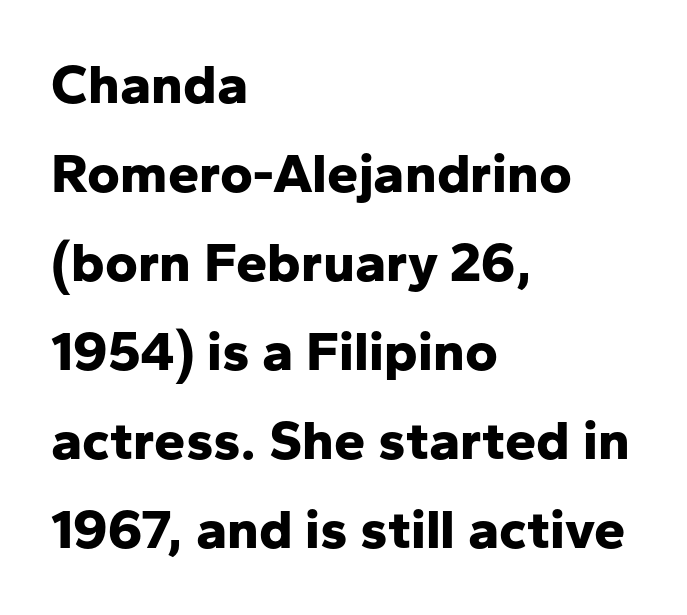
The characters display no serif detailing; their extremities are plain. Is this a fixed-width face? No — the glyphs have proportional, varying widths. Descenders hang freely into open space. Tall strokes in this sample are plumb rather than angled.
